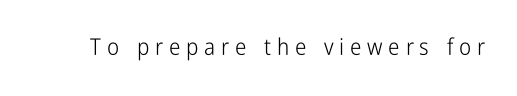
{"italic": "no", "bold": "no", "underline": "no", "letter_spacing": "wide", "letter_spacing_em": 0.25, "glyph_px": 23}
